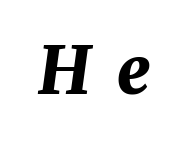
Q: Is the text bold? A: Yes.
Q: Is the text italic (slanted)? A: Yes, it leans right by about 8 degrees.
Q: Is the text underlined? A: No.
Q: Is the spacing between letters normal or unusually wide? A: Unusually wide.
Q: Width (condensed, normal, or wide)? A: Normal.
Q: Stroke contrast? A: Medium.
Q: x-height? A: Medium.
Q: Monospaced? A: No.
